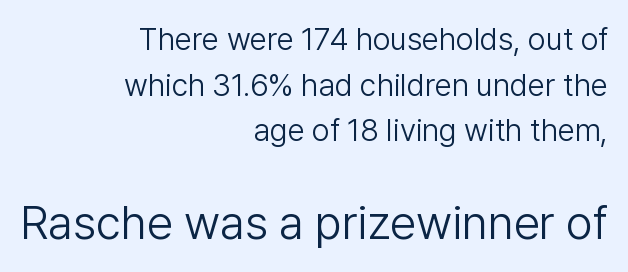
{"serif": "no", "italic": "no", "bold": "no", "weight": "light", "width": "normal", "stroke_contrast": "low", "x_height": "medium", "monospaced": "no", "underline": "no", "align": "right", "line_spacing": "normal", "line_spacing_ratio": 1.47, "letter_spacing": "normal", "letter_spacing_em": 0.0, "larger_block": "second", "size_ratio": 1.52, "glyph_px": 47}
